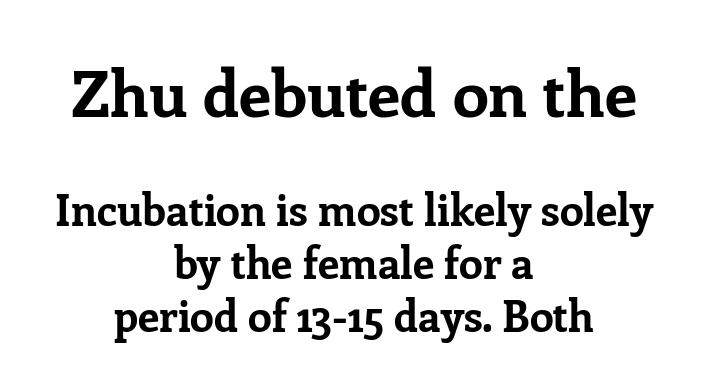
The image shows 65 px bold serif type, upright; set centered, line spacing 1.23x, normal letter spacing, not underlined; the first (top) block is 1.51x larger; low stroke contrast and a medium x-height.
